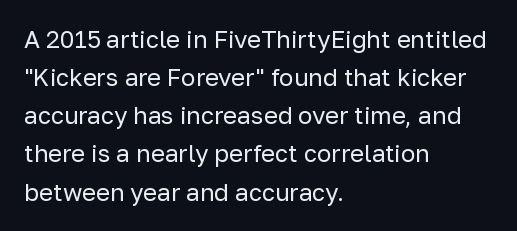
The image shows 24 px text type, upright; set left-aligned, normal line spacing (1.59x), normal letter spacing, not underlined.
